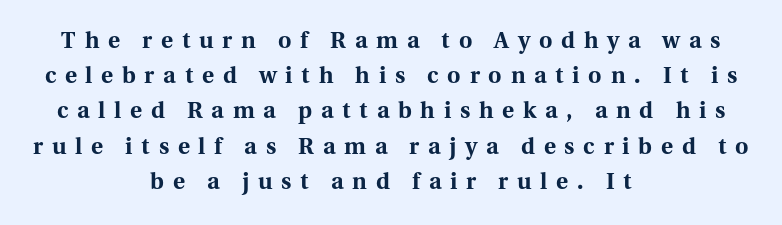
Interline gaps are of average width in this sample. This sample uses an upright cut, with every glyph sitting square on the baseline. The gaps between neighbouring characters are conspicuously large. Descenders hang freely into open space. This sample is center-justified, so both line endings float freely. These words are printed bold, with thick strokes throughout.
